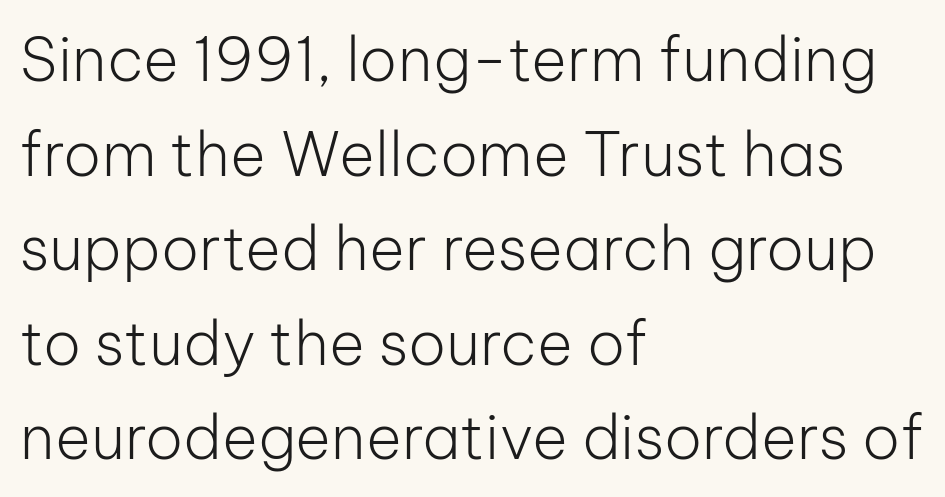
The image shows 61 px light sans-serif type, upright; set left-aligned, normal line spacing (1.55x), normal letter spacing, not underlined; low stroke contrast and a medium x-height.
